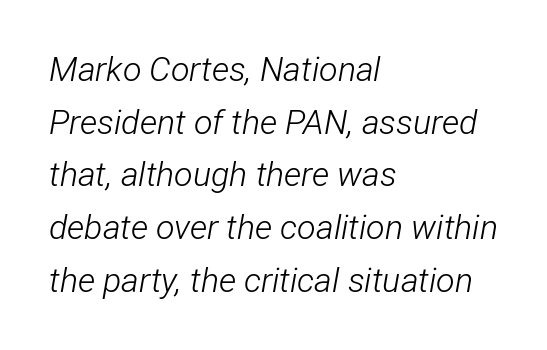
This reads as an unemphasized weight, regular at the heaviest. Letter spacing: default. Compared with ordinary roman type, these characters are visibly tilted. The space beneath each line is pristine and unruled. These lines stack with their left ends in a neat column.
